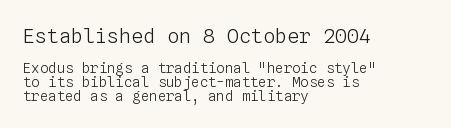
The image shows 20 px text type, upright; set left-aligned, tight line spacing (1.0x), normal letter spacing, not underlined; the first (top) block is 1.43x larger.
